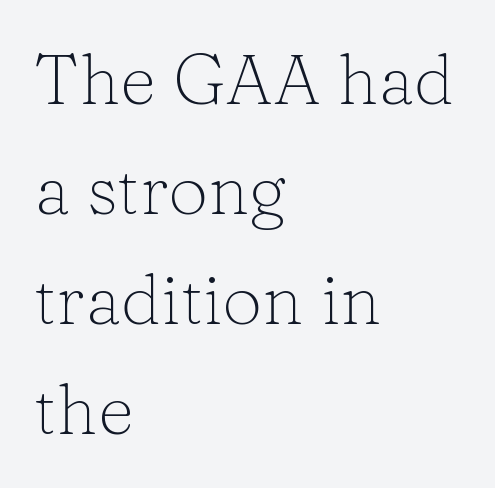
Q: Is the text bold? A: No.
Q: Is the text italic (slanted)? A: No, it is upright.
Q: Is the typeface a serif or a sans-serif typeface? A: Serif.
Q: Is the text underlined? A: No.
Q: How is the paragraph aligned? A: Left-aligned.
Q: Is the spacing between letters normal or unusually wide? A: Normal.
Q: Is the spacing between lines tight, normal or loose? A: Normal.
Q: Width (condensed, normal, or wide)? A: Normal.
Q: Stroke contrast? A: Low.
Q: x-height? A: Medium.
Q: Monospaced? A: No.
